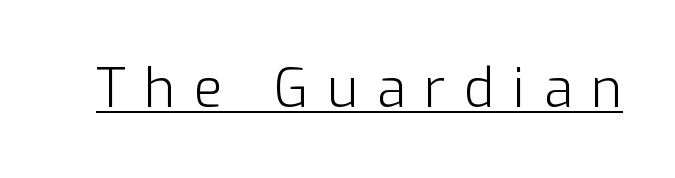
Style check: upright. The text was rendered using a sans face with plain stroke endings. The strokes carry an ordinary text weight at most. Somebody hit Ctrl+U on this one — the words are underlined. The letters advance in unequal steps, a hallmark of proportional type. The tracking jumps out immediately: characters are airy and widely separated.
